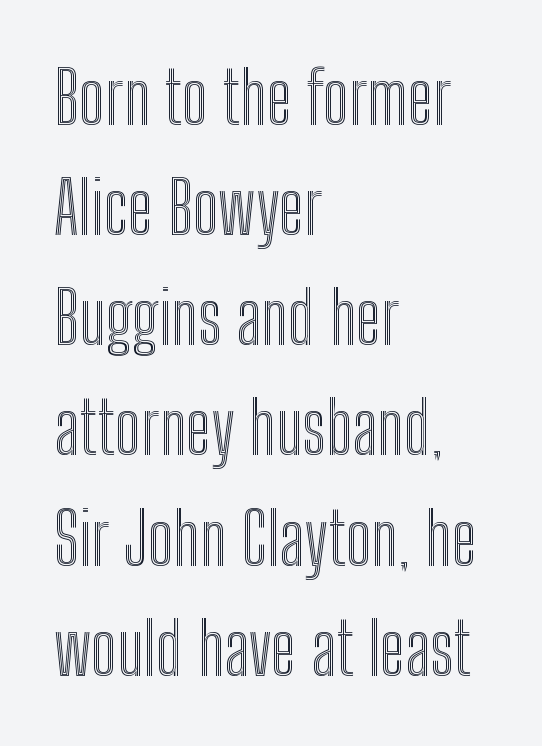
The image shows 72 px condensed type, upright; set left-aligned, normal line spacing (1.53x), normal letter spacing, not underlined; a medium x-height.
